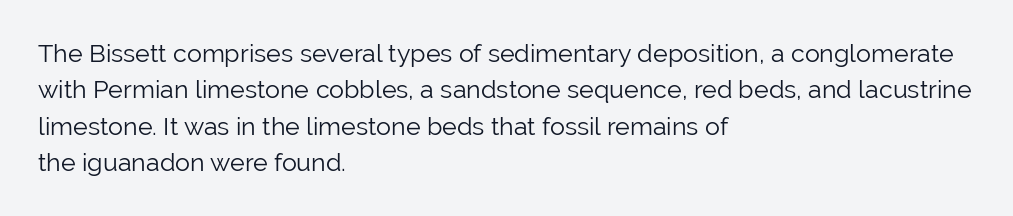
{"italic": "no", "bold": "no", "underline": "no", "align": "left", "line_spacing": "normal", "line_spacing_ratio": 1.46, "letter_spacing": "normal", "letter_spacing_em": 0.0, "glyph_px": 25}
